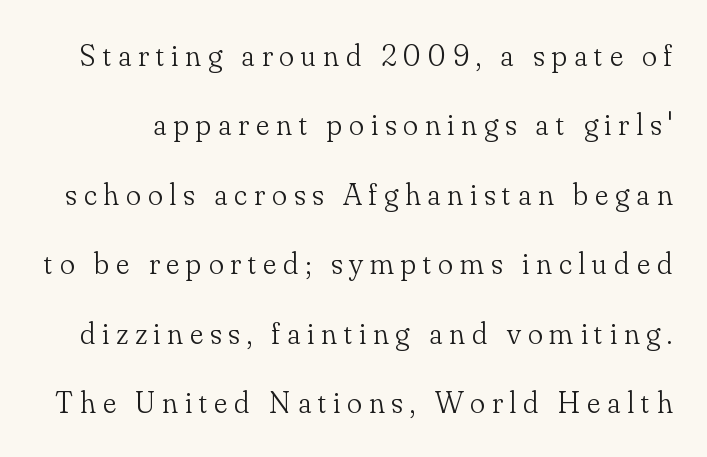
Q: Is the text bold? A: No.
Q: Is the text italic (slanted)? A: No, it is upright.
Q: Is the typeface a serif or a sans-serif typeface? A: Serif.
Q: Is the text underlined? A: No.
Q: Is the spacing between letters normal or unusually wide? A: Unusually wide.
Q: Is the spacing between lines tight, normal or loose? A: Loose.
Q: Width (condensed, normal, or wide)? A: Normal.
Q: Stroke contrast? A: Low.
Q: x-height? A: Small.
Q: Monospaced? A: No.
